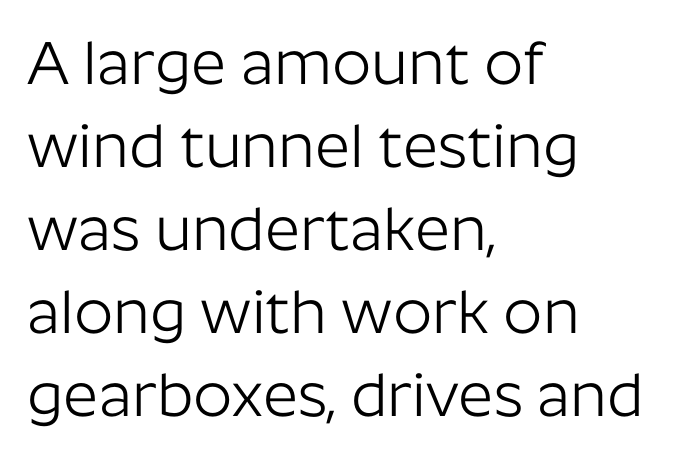
{"serif": "no", "italic": "no", "bold": "no", "weight": "light", "width": "normal", "stroke_contrast": "low", "x_height": "medium", "monospaced": "no", "underline": "no", "align": "left", "line_spacing": "normal", "line_spacing_ratio": 1.36, "letter_spacing": "normal", "letter_spacing_em": 0.0, "glyph_px": 61}
